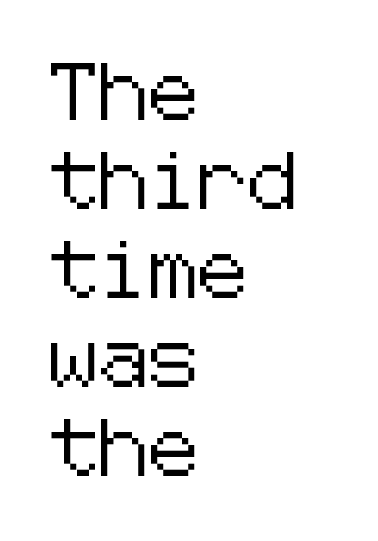
The image shows 56 px sans-serif type, upright; set left-aligned, normal line spacing (1.59x), normal letter spacing, not underlined; low stroke contrast and a medium x-height.
